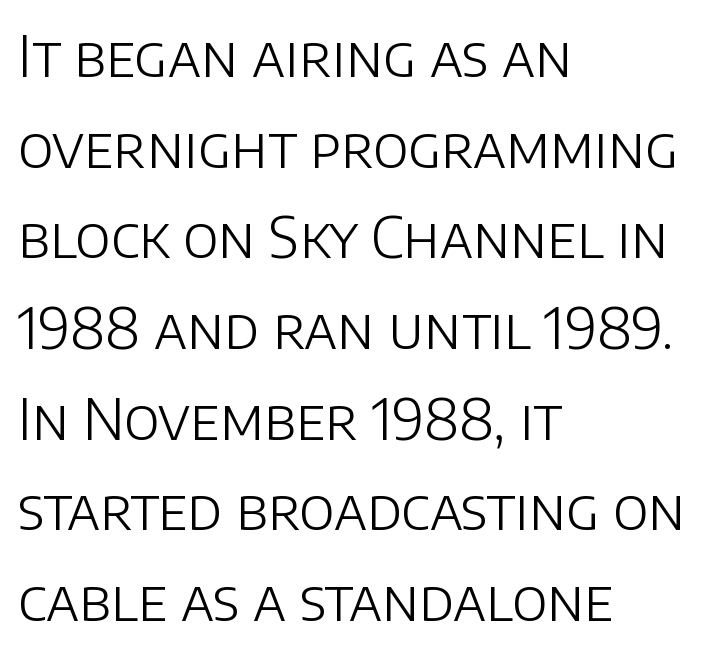
{"serif": "no", "italic": "no", "bold": "no", "weight": "light", "width": "normal", "stroke_contrast": "low", "x_height": "large", "monospaced": "no", "underline": "no", "align": "left", "line_spacing": "normal", "line_spacing_ratio": 1.59, "letter_spacing": "normal", "letter_spacing_em": 0.0, "glyph_px": 57}
